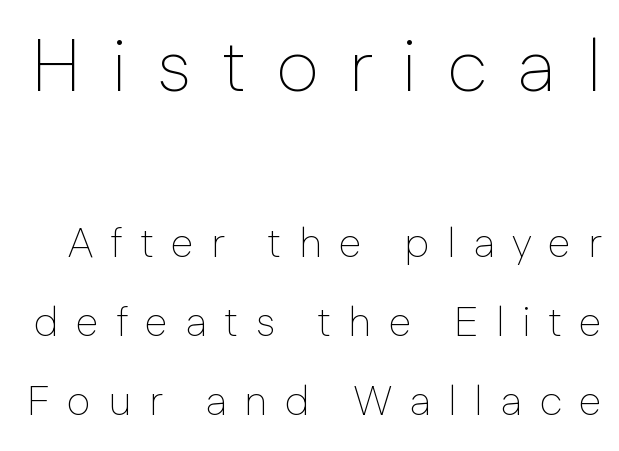
The type is letterspaced generously, with wide tracking. Ascenders rise straight up at ninety degrees. Glance below the letters and you will spot only blank space. Vertical stems look standard width or narrower in stroke. The rendering shrinks the type as you move from the upper chunk to the lower. A typesetter would call this proportional, since set widths differ per character.
